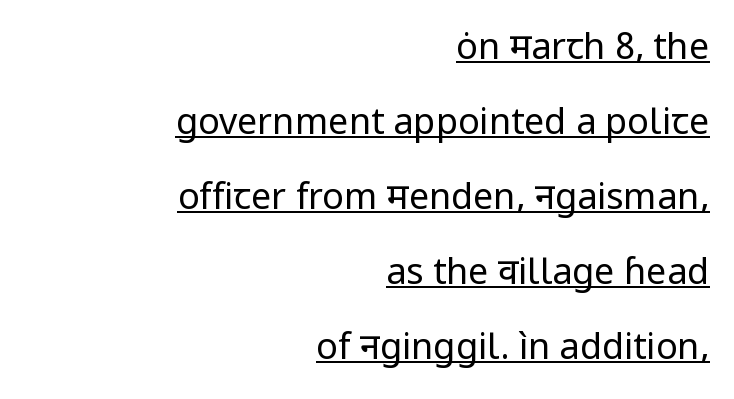
The lines in this sample share a right terminus and differ only in where they begin. The horizontal fit of the characters is conventional and even. Note the varied advance widths — an 'i' is clearly narrower than an 'm'. The lettering holds an erect, upright posture throughout. Grotesque or geometric, the face here clearly has no serifs. One glance says open: line gaps are wider than usual.
